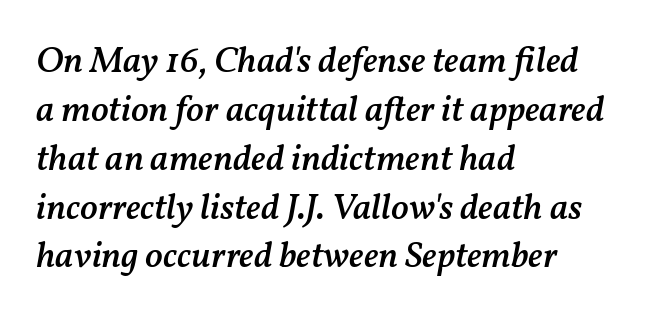
Teacher's note: observe the even left margin — that is flush-left alignment. Plain, unruled lines of type. Is the type bold? Partly — it's a semibold, heavier than regular but not fully bold. Observe the ordinary spacing: letters are neighbours, not strangers. Each new line begins a customary step beneath the previous one.
